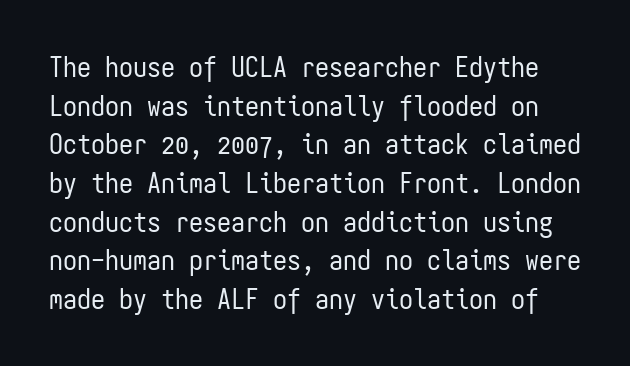
The image shows 28 px regular-weight, condensed sans-serif type, upright, monospaced; set normal line spacing (1.38x), normal letter spacing, not underlined; low stroke contrast and a medium x-height.
